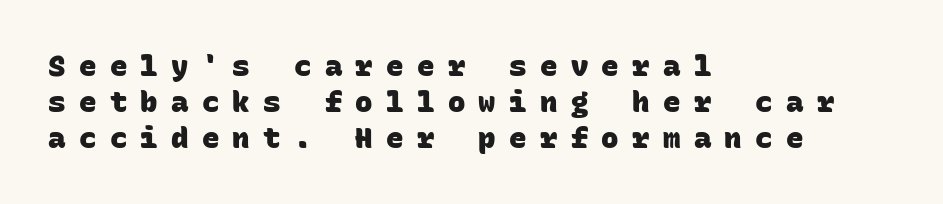
{"serif": "no", "bold": "yes", "weight": "heavy", "width": "normal", "stroke_contrast": "low", "x_height": "large", "monospaced": "yes", "underline": "no", "align": "left", "line_spacing_ratio": 1.24, "letter_spacing": "wide", "letter_spacing_em": 0.46, "glyph_px": 29}
